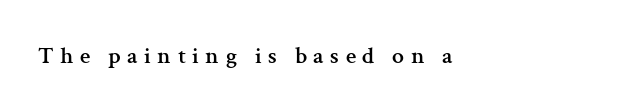
The image shows 24 px text type, upright; set unusually wide letter spacing (+0.27 em), not underlined.
